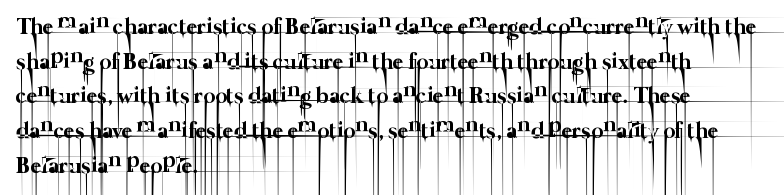
The image shows 23 px text type; set left-aligned, normal line spacing (1.51x), normal letter spacing, not underlined.
